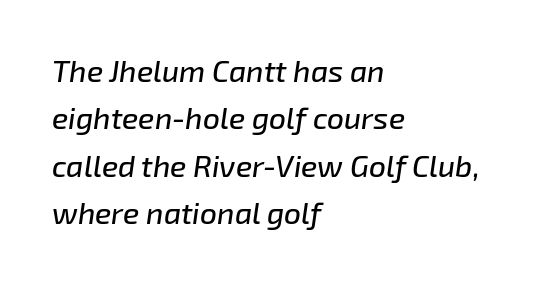
Q: Is the text italic (slanted)? A: Yes, it leans right by about 8 degrees.
Q: Is the text underlined? A: No.
Q: How is the paragraph aligned? A: Left-aligned.
Q: Is the spacing between letters normal or unusually wide? A: Normal.
Q: Is the spacing between lines tight, normal or loose? A: Normal.
Q: Width (condensed, normal, or wide)? A: Normal.
Q: Stroke contrast? A: Low.
Q: x-height? A: Medium.
Q: Monospaced? A: No.
